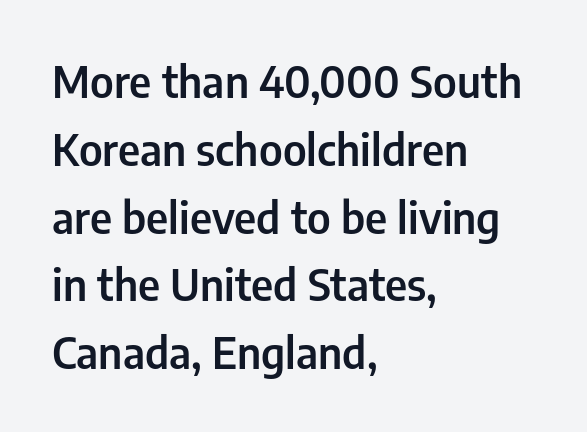
{"serif": "no", "italic": "no", "bold": "semi", "weight": "semibold", "width": "condensed", "stroke_contrast": "low", "x_height": "medium", "monospaced": "no", "underline": "no", "align": "left", "line_spacing": "normal", "line_spacing_ratio": 1.54, "letter_spacing": "normal", "letter_spacing_em": 0.0, "glyph_px": 44}
